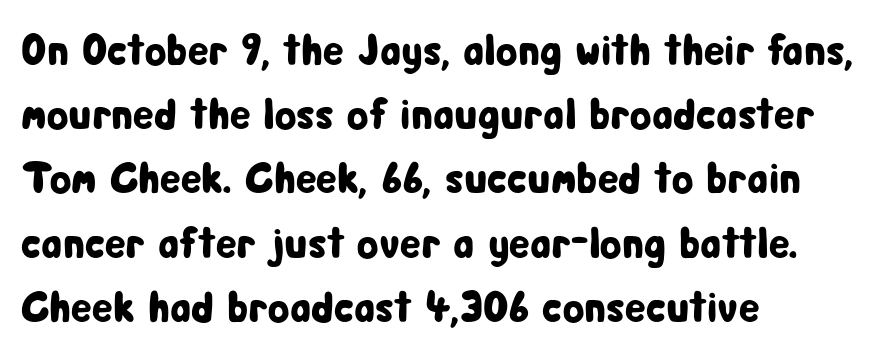
{"serif": "no", "italic": "no", "width": "condensed", "stroke_contrast": "low", "x_height": "medium", "monospaced": "no", "underline": "no", "align": "left", "line_spacing": "normal", "line_spacing_ratio": 1.46, "letter_spacing": "normal", "letter_spacing_em": 0.0, "glyph_px": 44}
